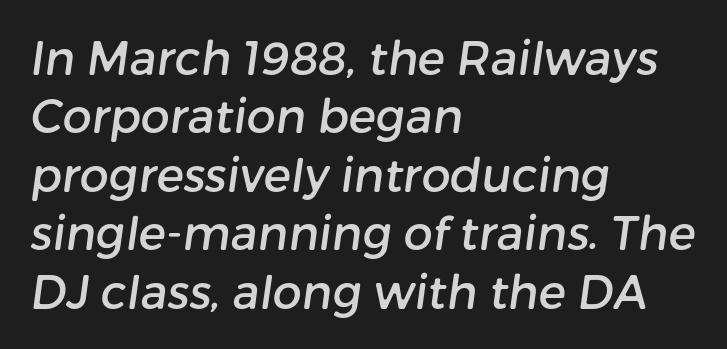
{"serif": "no", "width": "normal", "stroke_contrast": "low", "x_height": "medium", "monospaced": "no", "underline": "no", "align": "left", "line_spacing": "normal", "line_spacing_ratio": 1.27, "letter_spacing": "normal", "letter_spacing_em": 0.0, "glyph_px": 46}
